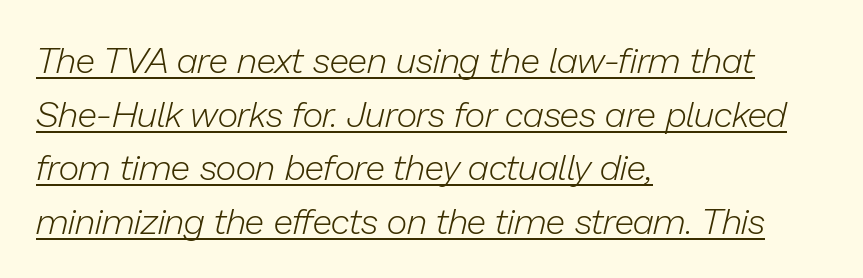
{"italic": "yes", "lean": "right", "slant_degrees": 13, "bold": "no", "weight": "light", "width": "normal", "stroke_contrast": "low", "x_height": "medium", "monospaced": "no", "underline": "yes", "align": "left", "line_spacing": "normal", "line_spacing_ratio": 1.49, "letter_spacing": "normal", "letter_spacing_em": 0.0, "glyph_px": 36}
